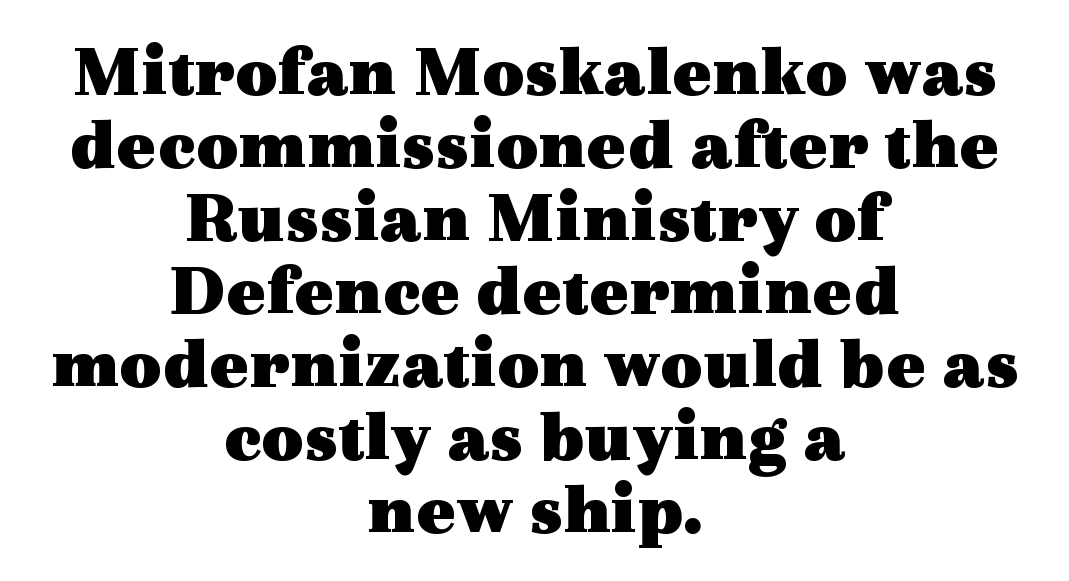
Note the varied advance widths — an 'i' is clearly narrower than an 'm'. How would I describe the line gaps? Narrow and economical. The designer went with a serif here, giving each stem small feet. Caption: standard tracking, unaltered. Typeset on center — no edge is straight. Unlike italic type, these characters show no tilt at all.
